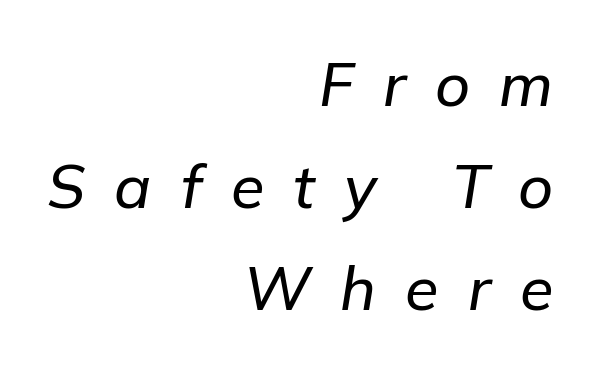
Q: Is the text italic (slanted)? A: Yes, it leans right by about 9 degrees.
Q: Is the text underlined? A: No.
Q: How is the paragraph aligned? A: Right-aligned.
Q: Is the spacing between letters normal or unusually wide? A: Unusually wide.
Q: Is the spacing between lines tight, normal or loose? A: Normal.
Q: Width (condensed, normal, or wide)? A: Normal.
Q: Stroke contrast? A: Low.
Q: x-height? A: Medium.
Q: Monospaced? A: No.
